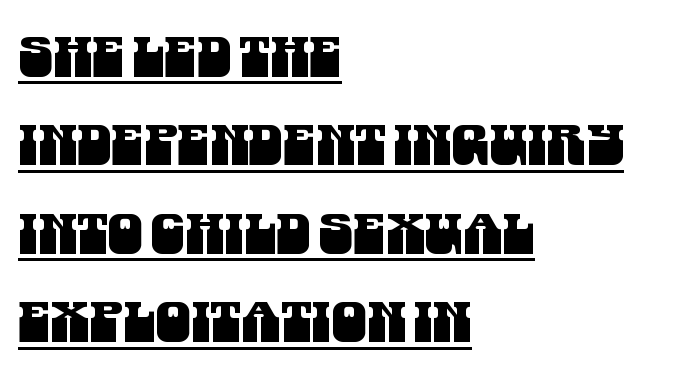
Decoration check: the copy is underlined. The gaps between neighbouring characters are ordinary and unremarkable. This block has exactly the height ordinary leading produces. Looks like regular typesetting: each glyph gets only the width it needs. The ragged edge is on the right, which tells us the setting is flush left. Letterform terminals end flat and unadorned throughout the passage.
